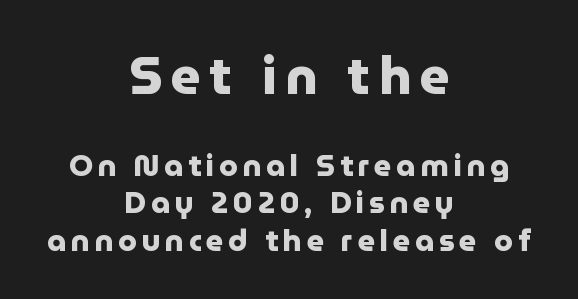
The image shows 52 px heavy sans-serif type, upright; set centered, normal line spacing (1.25x), not underlined; the first (top) block is 1.73x larger; low stroke contrast and a medium x-height.
